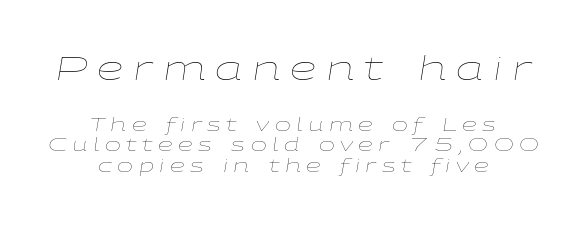
{"italic": "yes", "lean": "right", "slant_degrees": 9, "bold": "no", "weight": "thin", "width": "wide", "stroke_contrast": "low", "x_height": "medium", "monospaced": "no", "underline": "no", "align": "center", "line_spacing": "tight", "line_spacing_ratio": 1.1, "letter_spacing": "wide", "letter_spacing_em": 0.29, "larger_block": "first", "size_ratio": 1.79, "glyph_px": 34}
